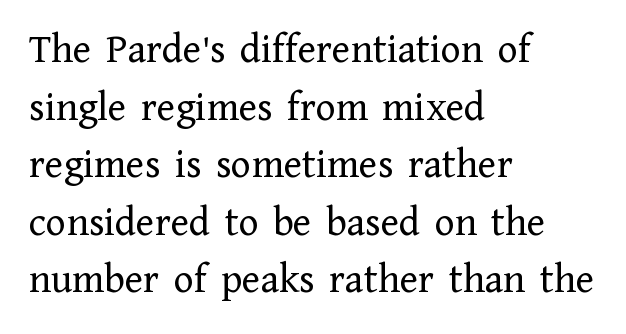
{"serif": "yes", "italic": "no", "bold": "no", "weight": "regular", "width": "normal", "stroke_contrast": "low", "x_height": "medium", "monospaced": "no", "underline": "no", "align": "left", "line_spacing": "normal", "line_spacing_ratio": 1.37, "letter_spacing": "normal", "letter_spacing_em": 0.0, "glyph_px": 42}
